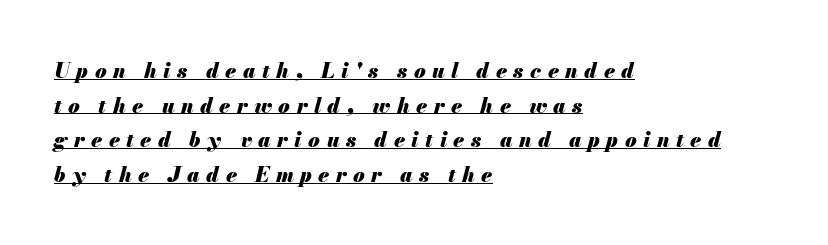
{"italic": "yes", "lean": "right", "slant_degrees": 13, "bold": "yes", "underline": "yes", "align": "left", "line_spacing": "normal", "line_spacing_ratio": 1.65, "letter_spacing": "wide", "letter_spacing_em": 0.31, "glyph_px": 21}
